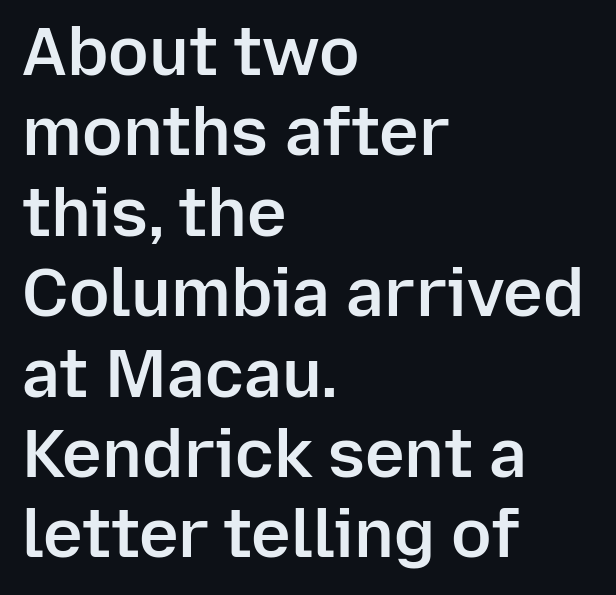
Unlike a traditional serif, this face leaves its strokes unadorned. Designer's note — italics off, roman on. How are the letters spaced? Ordinarily, with no added tracking. The foot of each line stays bare and open.
